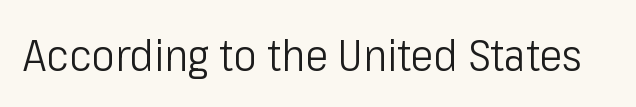
{"serif": "no", "italic": "no", "bold": "no", "weight": "light", "width": "condensed", "stroke_contrast": "low", "x_height": "medium", "monospaced": "no", "underline": "no", "letter_spacing": "normal", "letter_spacing_em": 0.0, "glyph_px": 44}
